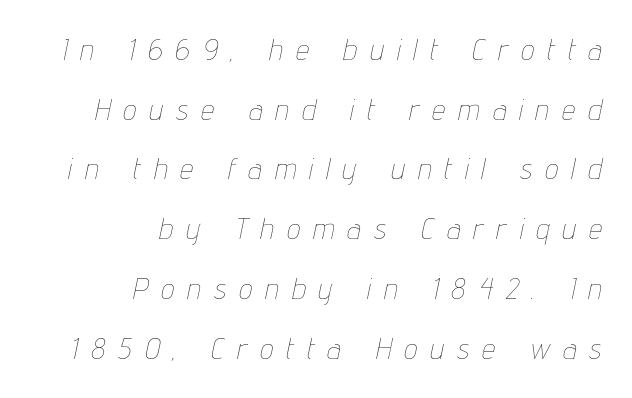
Q: Is the text bold? A: No.
Q: Is the text italic (slanted)? A: Yes, it leans right by about 12 degrees.
Q: Is the text underlined? A: No.
Q: How is the paragraph aligned? A: Right-aligned.
Q: Is the spacing between letters normal or unusually wide? A: Unusually wide.
Q: Is the spacing between lines tight, normal or loose? A: Loose.
Q: Width (condensed, normal, or wide)? A: Condensed.
Q: Stroke contrast? A: Low.
Q: x-height? A: Medium.
Q: Monospaced? A: No.
